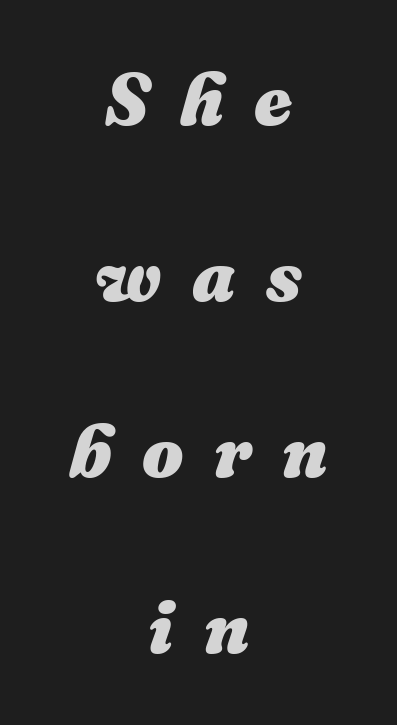
The horizontal fit of the characters is loose and conspicuously gappy. The gap between lines stays unmarked. If you measured baseline to baseline, you'd find a long distance. Notice how the passage keeps no hard edge, just a central spine.
